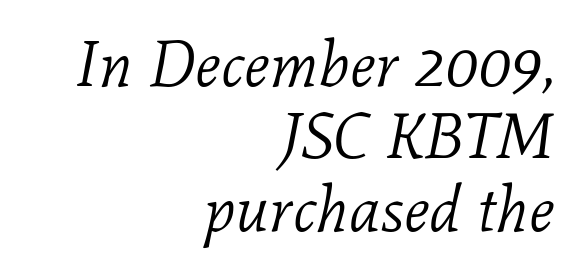
The image shows 64 px light serif type, italic (leaning right); set right-aligned, tight line spacing (1.13x), normal letter spacing, not underlined; low stroke contrast and a medium x-height.
